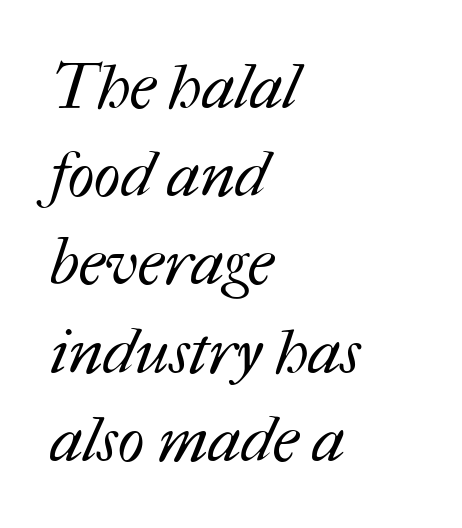
Q: Is the text bold? A: No.
Q: Is the text underlined? A: No.
Q: How is the paragraph aligned? A: Left-aligned.
Q: Is the spacing between letters normal or unusually wide? A: Normal.
Q: Is the spacing between lines tight, normal or loose? A: Normal.
Q: Width (condensed, normal, or wide)? A: Normal.
Q: Stroke contrast? A: Medium.
Q: x-height? A: Medium.
Q: Monospaced? A: No.
